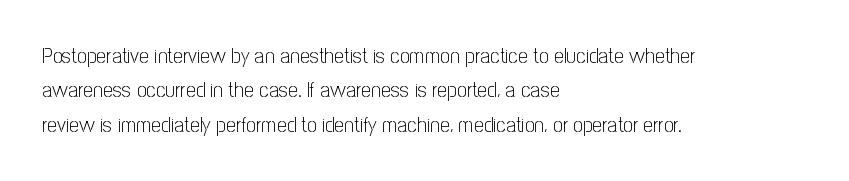
{"italic": "no", "bold": "no", "underline": "no", "align": "left", "line_spacing": "normal", "line_spacing_ratio": 1.56, "letter_spacing": "normal", "letter_spacing_em": 0.0, "glyph_px": 22}
